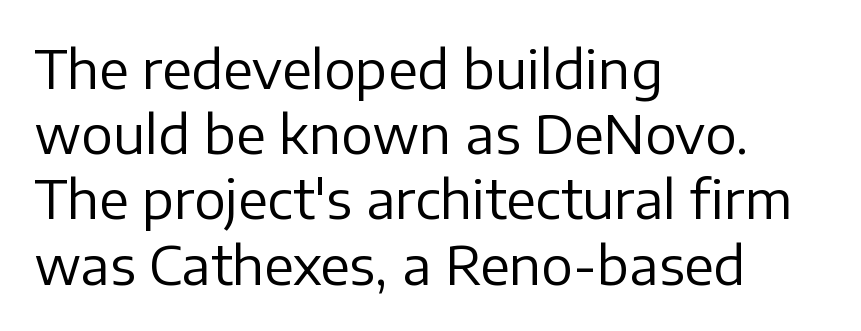
The weight tops out at a normal text grade. The lettering stays uniformly vertical, giving the passage a roman look. The foot of each line stays bare and open. Note the varied advance widths — an 'i' is clearly narrower than an 'm'. Nope, no serifs anywhere on these letters. The face used here is rendered with its standard letterfit.
